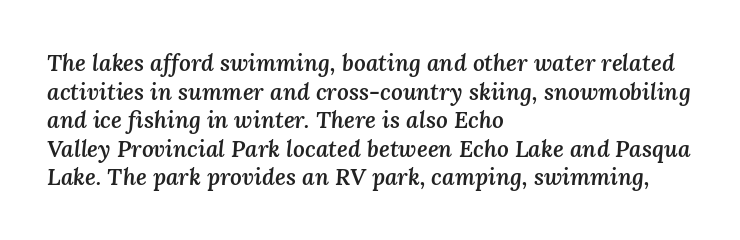
Q: Is the text bold? A: Semi-bold.
Q: Is the text italic (slanted)? A: Yes, it leans right by about 3 degrees.
Q: Is the text underlined? A: No.
Q: How is the paragraph aligned? A: Left-aligned.
Q: Is the spacing between letters normal or unusually wide? A: Normal.
